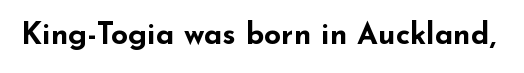
The image shows 30 px bold, wide sans-serif type, upright; set normal letter spacing, not underlined; low stroke contrast and a small x-height.
